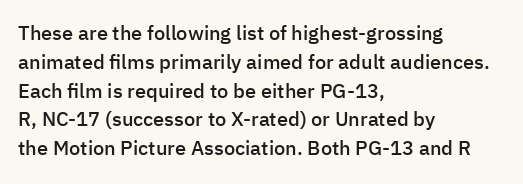
The image shows 20 px text type, upright; set left-aligned, normal line spacing (1.44x), normal letter spacing, not underlined.
